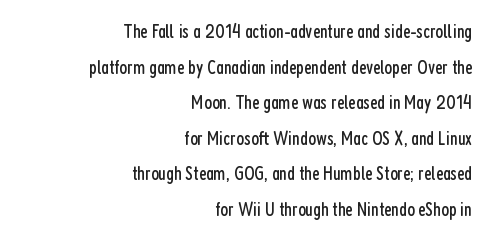
The image shows 20 px text type, upright; set right-aligned, line spacing 1.78x, normal letter spacing, not underlined.
